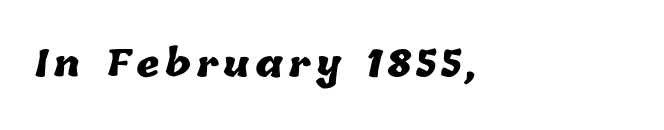
Q: Is the text bold? A: Yes.
Q: Is the text underlined? A: No.
Q: How is the paragraph aligned? A: Left-aligned.
Q: Width (condensed, normal, or wide)? A: Normal.
Q: Stroke contrast? A: Low.
Q: x-height? A: Medium.
Q: Monospaced? A: No.
